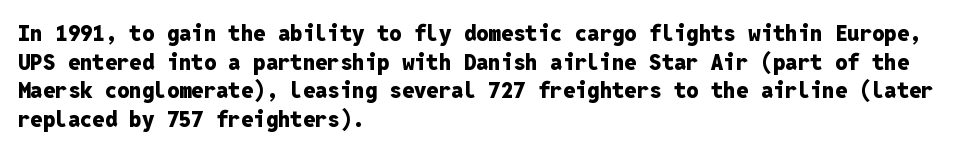
Q: Is the text bold? A: Yes.
Q: Is the text italic (slanted)? A: No, it is upright.
Q: Is the text underlined? A: No.
Q: How is the paragraph aligned? A: Left-aligned.
Q: Is the spacing between letters normal or unusually wide? A: Normal.
Q: Is the spacing between lines tight, normal or loose? A: Normal.
